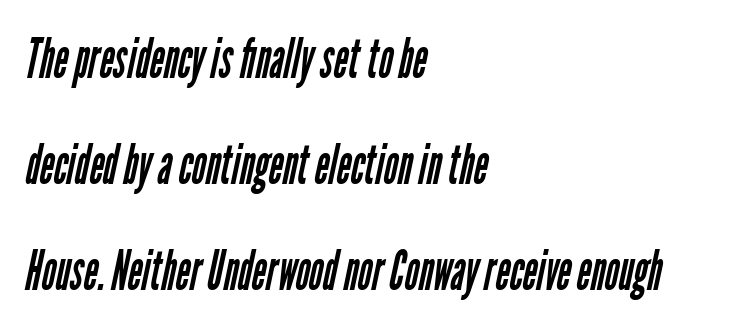
The image shows 55 px regular-weight, condensed sans-serif type; set left-aligned, loose line spacing (1.93x), normal letter spacing, not underlined; low stroke contrast and a medium x-height.
